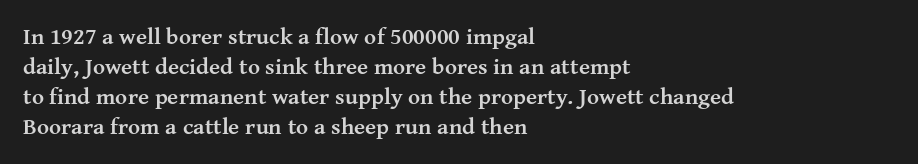
Q: Is the text bold? A: Yes.
Q: Is the text italic (slanted)? A: No, it is upright.
Q: Is the text underlined? A: No.
Q: How is the paragraph aligned? A: Left-aligned.
Q: Is the spacing between letters normal or unusually wide? A: Normal.
Q: Is the spacing between lines tight, normal or loose? A: Normal.
